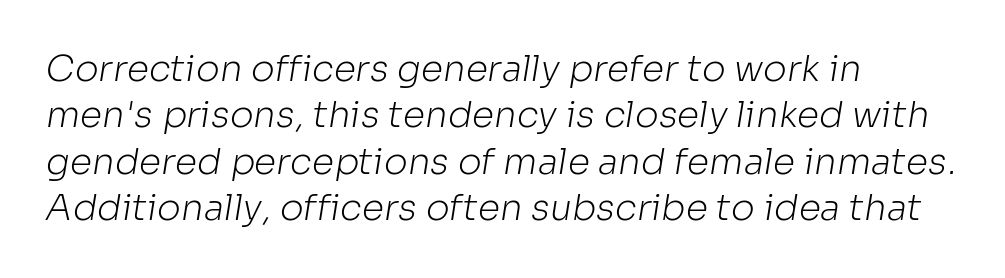
Q: Is the text bold? A: No.
Q: Is the typeface a serif or a sans-serif typeface? A: Sans-serif.
Q: Is the text underlined? A: No.
Q: How is the paragraph aligned? A: Left-aligned.
Q: Is the spacing between letters normal or unusually wide? A: Normal.
Q: Is the spacing between lines tight, normal or loose? A: Normal.
Q: Width (condensed, normal, or wide)? A: Normal.
Q: Stroke contrast? A: Low.
Q: x-height? A: Medium.
Q: Monospaced? A: No.
